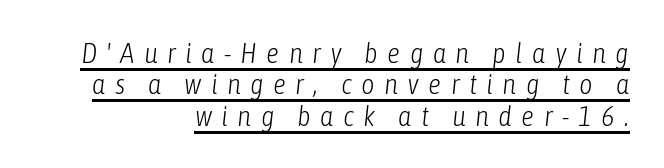
Q: Is the text bold? A: No.
Q: Is the text italic (slanted)? A: Yes, it leans right by about 6 degrees.
Q: Is the text underlined? A: Yes.
Q: How is the paragraph aligned? A: Right-aligned.
Q: Is the spacing between letters normal or unusually wide? A: Unusually wide.
Q: Is the spacing between lines tight, normal or loose? A: Tight.
Q: Width (condensed, normal, or wide)? A: Condensed.
Q: Stroke contrast? A: Low.
Q: x-height? A: Medium.
Q: Monospaced? A: No.
